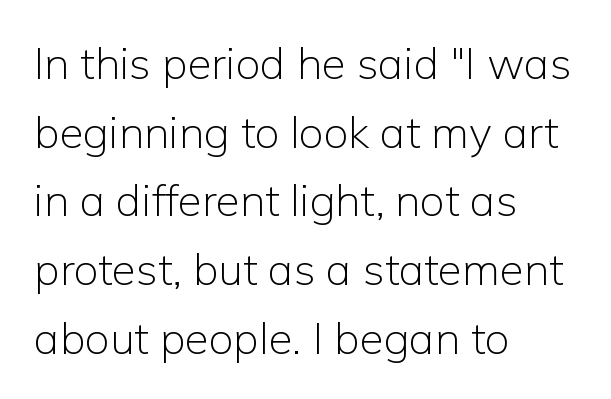
Q: Is the text bold? A: No.
Q: Is the text italic (slanted)? A: No, it is upright.
Q: Is the typeface a serif or a sans-serif typeface? A: Sans-serif.
Q: Is the text underlined? A: No.
Q: How is the paragraph aligned? A: Left-aligned.
Q: Is the spacing between letters normal or unusually wide? A: Normal.
Q: Is the spacing between lines tight, normal or loose? A: Normal.
Q: Width (condensed, normal, or wide)? A: Normal.
Q: Stroke contrast? A: Low.
Q: x-height? A: Medium.
Q: Monospaced? A: No.
